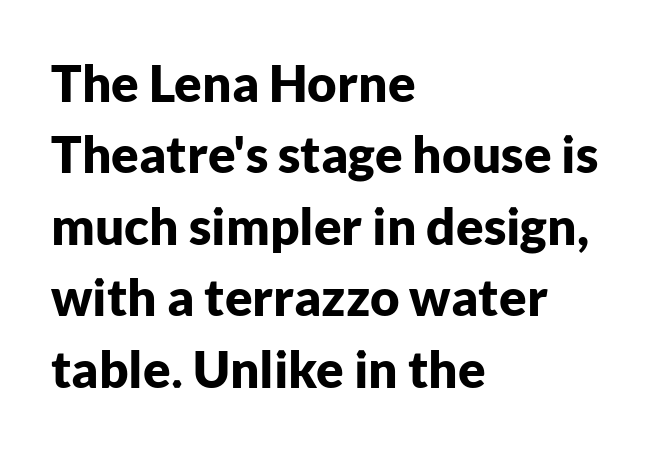
Q: Is the text bold? A: Yes.
Q: Is the text italic (slanted)? A: No, it is upright.
Q: Is the typeface a serif or a sans-serif typeface? A: Sans-serif.
Q: Is the text underlined? A: No.
Q: How is the paragraph aligned? A: Left-aligned.
Q: Is the spacing between letters normal or unusually wide? A: Normal.
Q: Is the spacing between lines tight, normal or loose? A: Normal.
Q: Width (condensed, normal, or wide)? A: Normal.
Q: Stroke contrast? A: Low.
Q: x-height? A: Medium.
Q: Monospaced? A: No.
